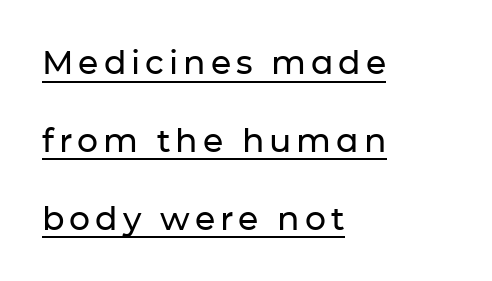
The image shows 33 px sans-serif type, upright; set left-aligned, loose line spacing (2.36x), underlined; low stroke contrast and a medium x-height.
